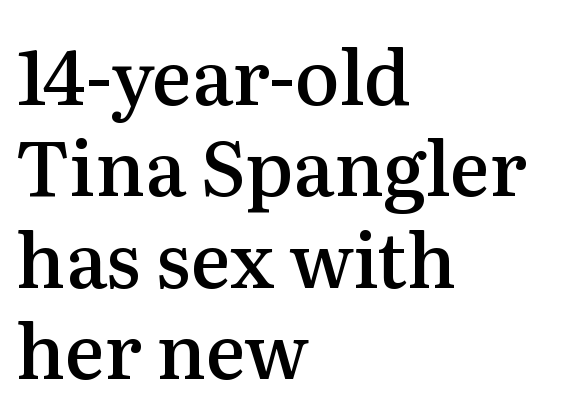
Note the varied advance widths — an 'i' is clearly narrower than an 'm'. Weight: semibold (demi). Do the letters lean? They stand straight. Layout note: lines flush left.
